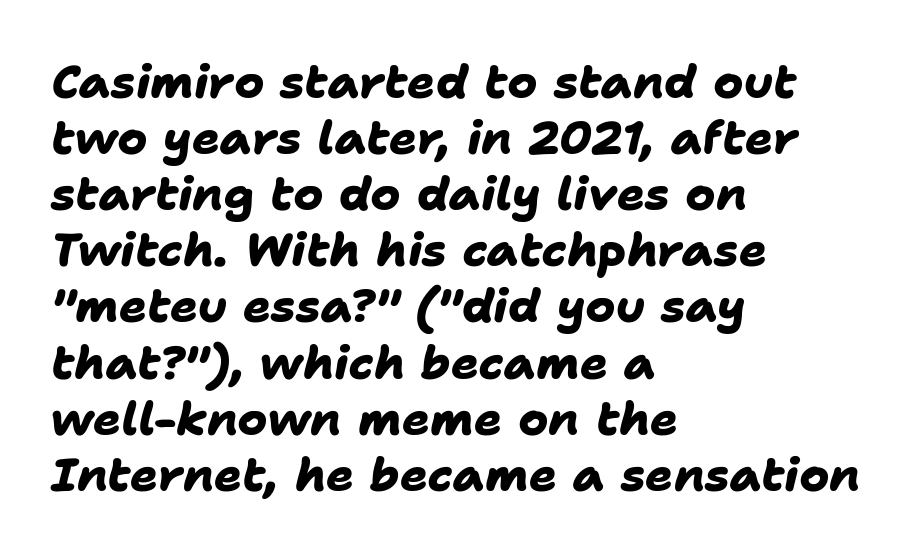
Q: Is the text bold? A: Yes.
Q: Is the typeface a serif or a sans-serif typeface? A: Sans-serif.
Q: Is the text underlined? A: No.
Q: How is the paragraph aligned? A: Left-aligned.
Q: Is the spacing between letters normal or unusually wide? A: Normal.
Q: Width (condensed, normal, or wide)? A: Normal.
Q: Stroke contrast? A: Low.
Q: x-height? A: Medium.
Q: Monospaced? A: No.
